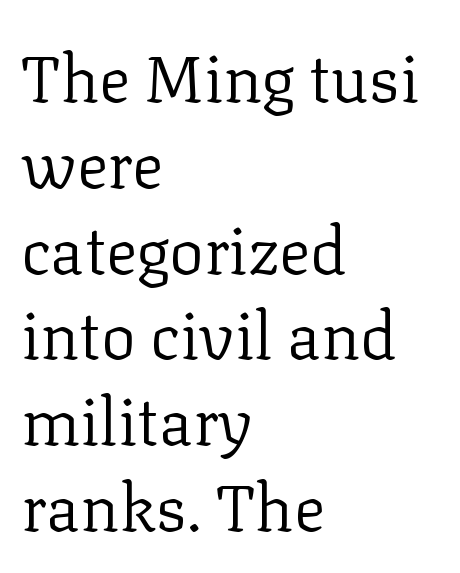
The face used here is proportionally spaced, like ordinary book or web type. The passage shown has conventional tracking throughout. Regarding leading, the lines here are spaced in the standard way. A light-to-regular cut is what we see here.
